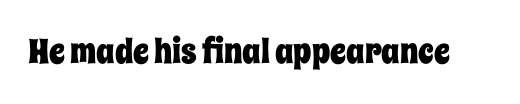
Clear beneath every line of the passage. Students, note that the glyphs here touch the page at normal intervals. Characters remain perfectly vertical along every line. A typesetter would call this proportional, since set widths differ per character.
